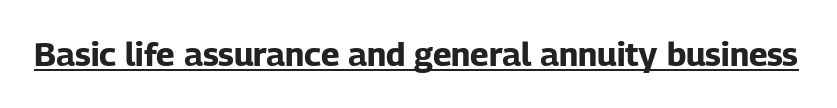
The image shows 33 px bold sans-serif type, upright; set normal letter spacing, underlined; low stroke contrast and a medium x-height.
